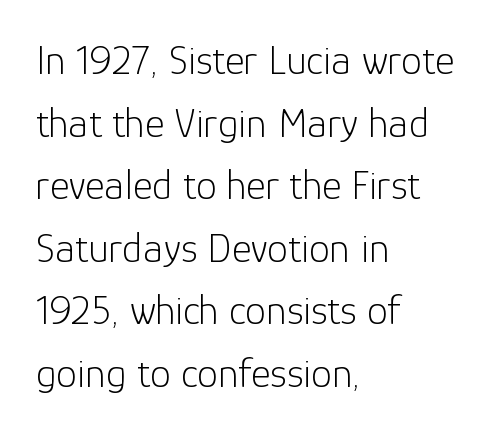
Q: Is the text bold? A: No.
Q: Is the text italic (slanted)? A: No, it is upright.
Q: Is the typeface a serif or a sans-serif typeface? A: Sans-serif.
Q: Is the text underlined? A: No.
Q: How is the paragraph aligned? A: Left-aligned.
Q: Is the spacing between letters normal or unusually wide? A: Normal.
Q: Is the spacing between lines tight, normal or loose? A: Normal.
Q: Width (condensed, normal, or wide)? A: Normal.
Q: Stroke contrast? A: Low.
Q: x-height? A: Medium.
Q: Monospaced? A: No.
